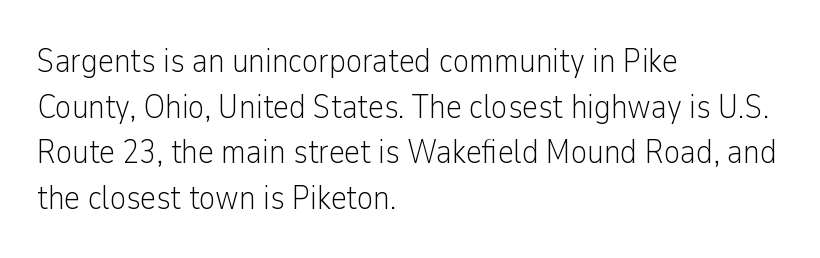
The image shows 34 px light, condensed sans-serif type, upright; set left-aligned, normal line spacing (1.34x), normal letter spacing, not underlined; low stroke contrast and a medium x-height.
